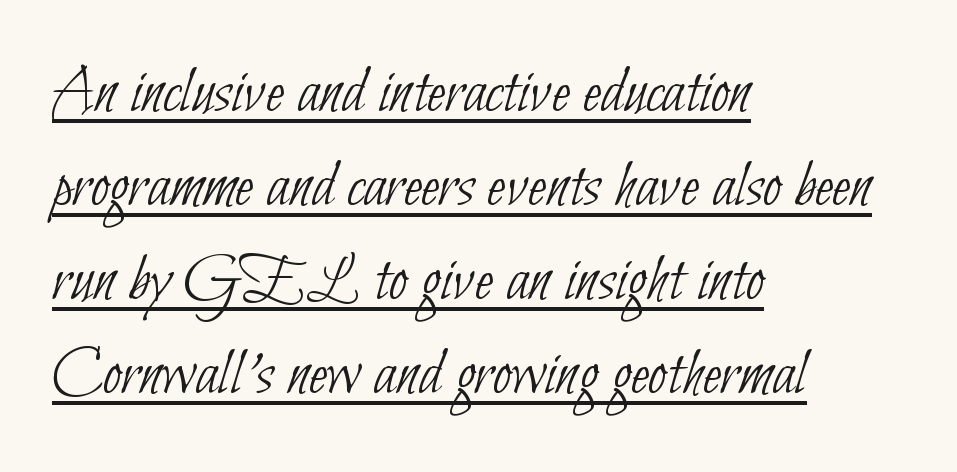
Notice how the passage keeps a crisp vertical edge on the left only. Type style note: lacks serifs. The leading is moderate, giving the passage an even texture. Compared with undecorated copy, this sample adds a rule below the words. The letters advance in unequal steps, a hallmark of proportional type. Honestly, the letter spacing is just normal — you wouldn't notice it.
